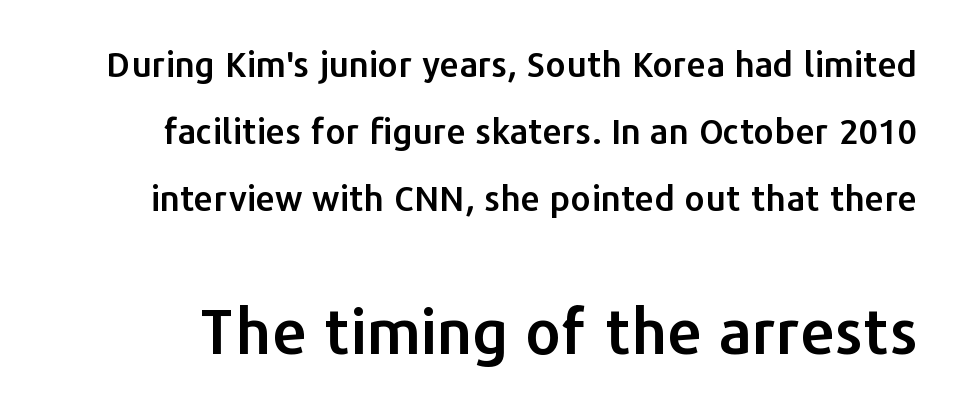
{"serif": "no", "italic": "no", "width": "normal", "stroke_contrast": "low", "x_height": "medium", "monospaced": "no", "underline": "no", "line_spacing": "loose", "line_spacing_ratio": 1.91, "letter_spacing": "normal", "letter_spacing_em": 0.0, "larger_block": "second", "size_ratio": 1.77, "glyph_px": 62}
